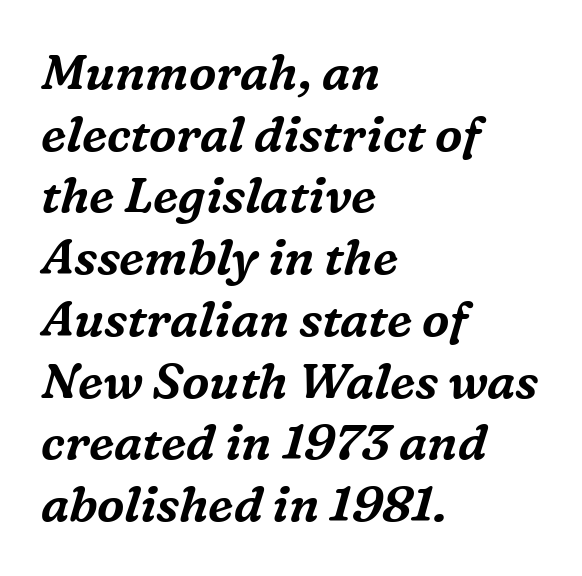
The passage shown stacks its lines at a standard gap. You can tell from the footed stems that serif type was used. The tracking reads as untouched default to a designer's eye. Here the designer chose a conventional face with non-uniform glyph widths.
